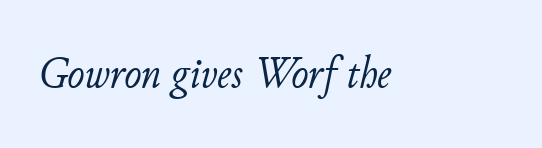
The image shows 46 px light type, italic (leaning right); set normal letter spacing, not underlined; low stroke contrast and a small x-height.
